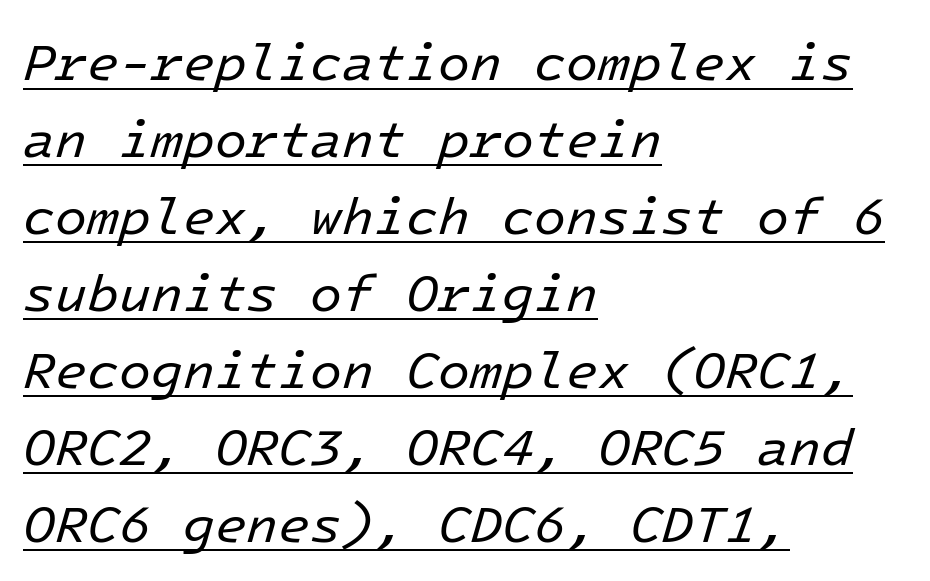
Q: Is the text bold? A: No.
Q: Is the text italic (slanted)? A: Yes, it leans right by about 16 degrees.
Q: Is the text underlined? A: Yes.
Q: How is the paragraph aligned? A: Left-aligned.
Q: Is the spacing between letters normal or unusually wide? A: Normal.
Q: Is the spacing between lines tight, normal or loose? A: Normal.
Q: Width (condensed, normal, or wide)? A: Normal.
Q: Stroke contrast? A: Low.
Q: x-height? A: Medium.
